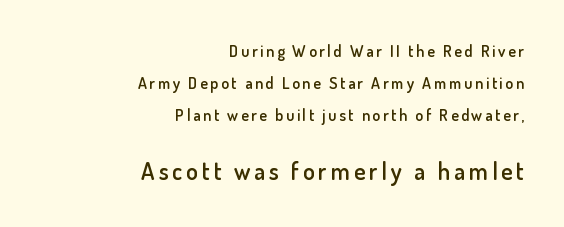
Q: Is the text bold? A: Semi-bold.
Q: Is the text italic (slanted)? A: No, it is upright.
Q: Is the text underlined? A: No.
Q: How is the paragraph aligned? A: Right-aligned.
Q: Is the spacing between lines tight, normal or loose? A: Loose.
Q: Which block of text is set in a larger size, the first (top) or the second (bottom)? A: The second (bottom) one.
